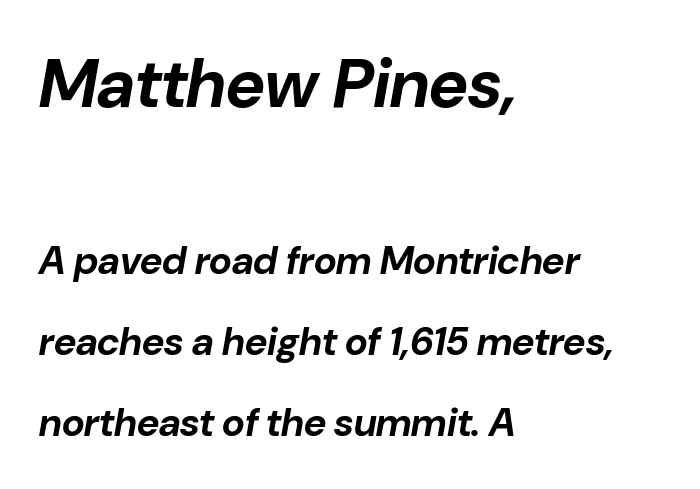
Q: Is the text bold? A: Yes.
Q: Is the text italic (slanted)? A: Yes, it leans right by about 10 degrees.
Q: Is the text underlined? A: No.
Q: How is the paragraph aligned? A: Left-aligned.
Q: Is the spacing between letters normal or unusually wide? A: Normal.
Q: Is the spacing between lines tight, normal or loose? A: Loose.
Q: Which block of text is set in a larger size, the first (top) or the second (bottom)? A: The first (top) one.
Q: Width (condensed, normal, or wide)? A: Normal.
Q: Stroke contrast? A: Low.
Q: x-height? A: Medium.
Q: Monospaced? A: No.
